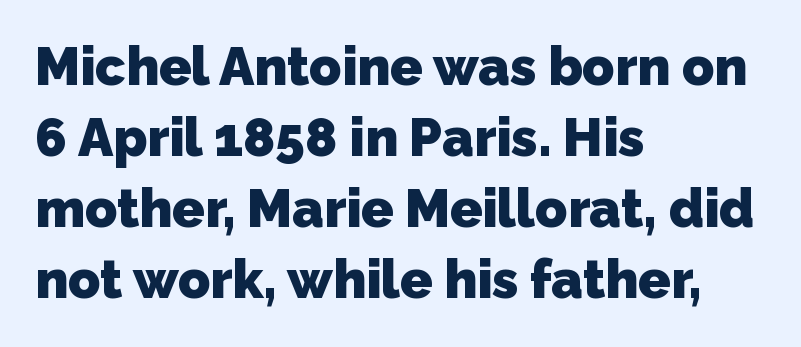
Q: Is the text bold? A: Yes.
Q: Is the typeface a serif or a sans-serif typeface? A: Sans-serif.
Q: Is the text underlined? A: No.
Q: How is the paragraph aligned? A: Left-aligned.
Q: Is the spacing between letters normal or unusually wide? A: Normal.
Q: Is the spacing between lines tight, normal or loose? A: Normal.
Q: Width (condensed, normal, or wide)? A: Normal.
Q: Stroke contrast? A: Low.
Q: x-height? A: Medium.
Q: Monospaced? A: No.
